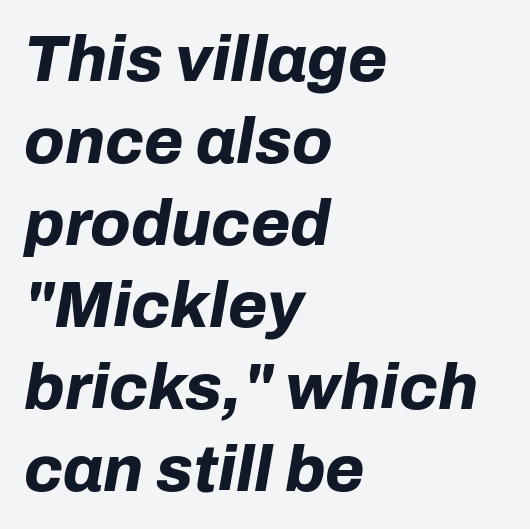
Q: Is the text bold? A: Yes.
Q: Is the text italic (slanted)? A: Yes, it leans right by about 10 degrees.
Q: Is the text underlined? A: No.
Q: How is the paragraph aligned? A: Left-aligned.
Q: Is the spacing between letters normal or unusually wide? A: Normal.
Q: Is the spacing between lines tight, normal or loose? A: Normal.
Q: Width (condensed, normal, or wide)? A: Normal.
Q: Stroke contrast? A: Low.
Q: x-height? A: Medium.
Q: Monospaced? A: No.
